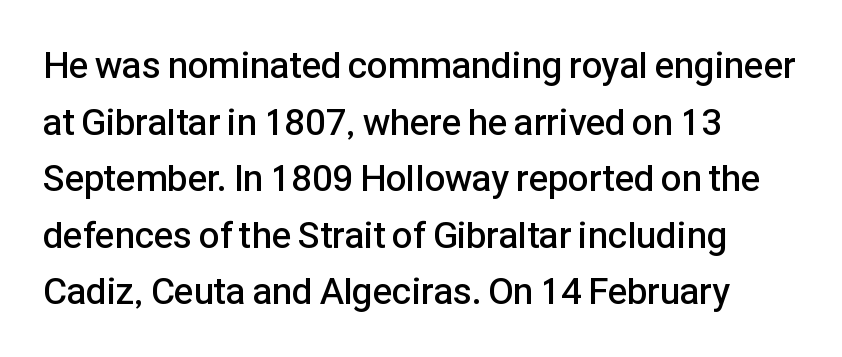
This sample uses plain, unmodified letter spacing. This is the regular roman posture of the typeface. Is this a sans? Yes — the strokes have no serifs. Notice how the passage keeps a crisp vertical edge on the left only.
